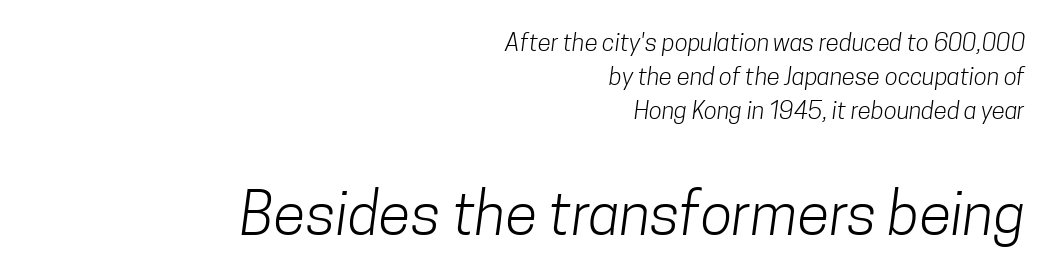
The image shows 59 px light, condensed sans-serif type; set right-aligned, normal line spacing (1.42x), normal letter spacing, not underlined; the second (bottom) block is 2.46x larger; low stroke contrast and a medium x-height.
